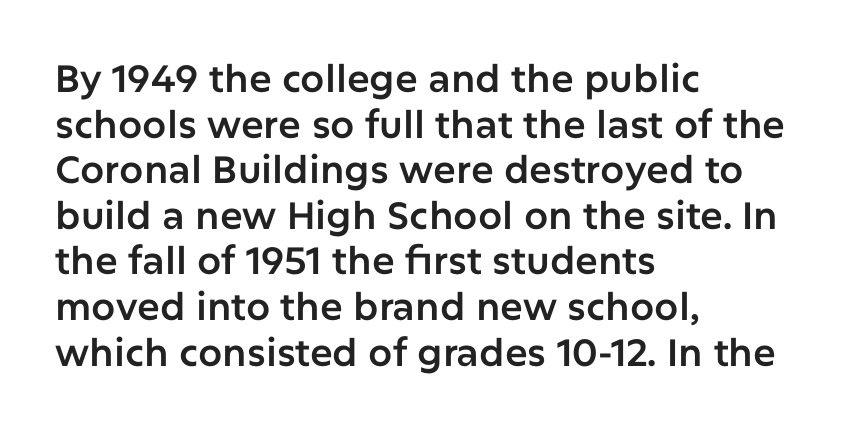
Q: Is the text italic (slanted)? A: No, it is upright.
Q: Is the typeface a serif or a sans-serif typeface? A: Sans-serif.
Q: Is the text underlined? A: No.
Q: How is the paragraph aligned? A: Left-aligned.
Q: Is the spacing between letters normal or unusually wide? A: Normal.
Q: Width (condensed, normal, or wide)? A: Normal.
Q: Stroke contrast? A: Low.
Q: x-height? A: Medium.
Q: Monospaced? A: No.
